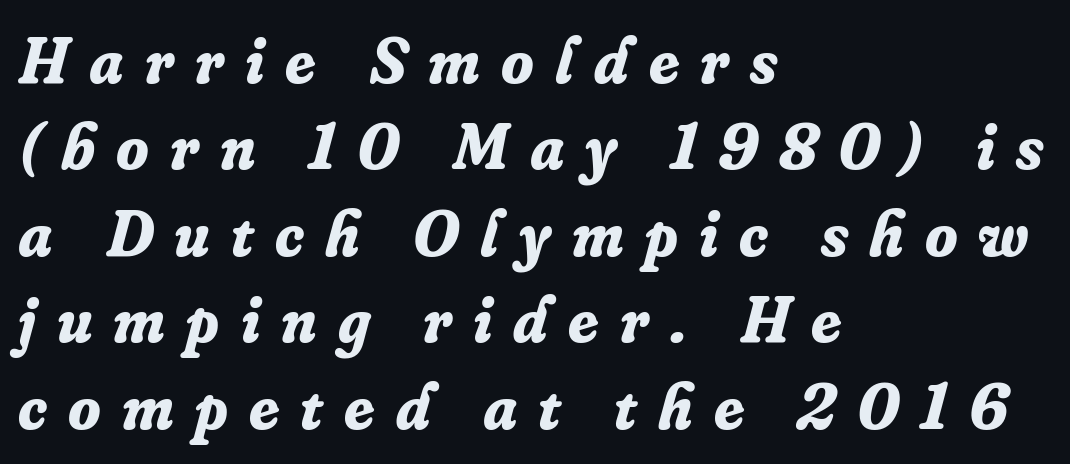
The image shows 66 px bold serif type, italic (leaning right); set left-aligned, normal line spacing (1.31x), unusually wide letter spacing (+0.32 em), not underlined; low stroke contrast and a small x-height.
